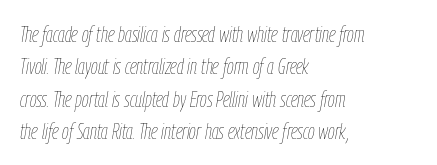
{"italic": "yes", "lean": "right", "slant_degrees": 9, "bold": "no", "underline": "no", "align": "left", "line_spacing": "normal", "line_spacing_ratio": 1.47, "letter_spacing": "normal", "letter_spacing_em": 0.0, "glyph_px": 22}
